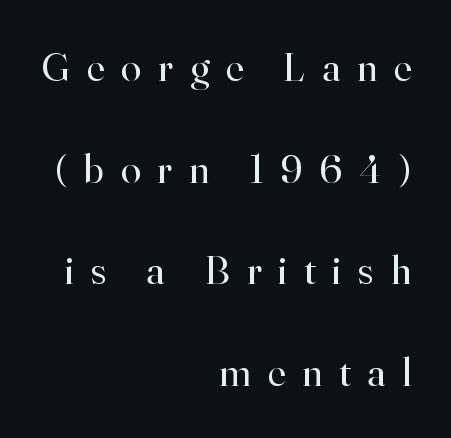
{"serif": "yes", "italic": "no", "bold": "no", "weight": "regular", "width": "normal", "stroke_contrast": "high", "x_height": "small", "monospaced": "no", "underline": "no", "align": "right", "line_spacing": "loose", "line_spacing_ratio": 2.48, "letter_spacing": "wide", "letter_spacing_em": 0.41, "glyph_px": 41}
